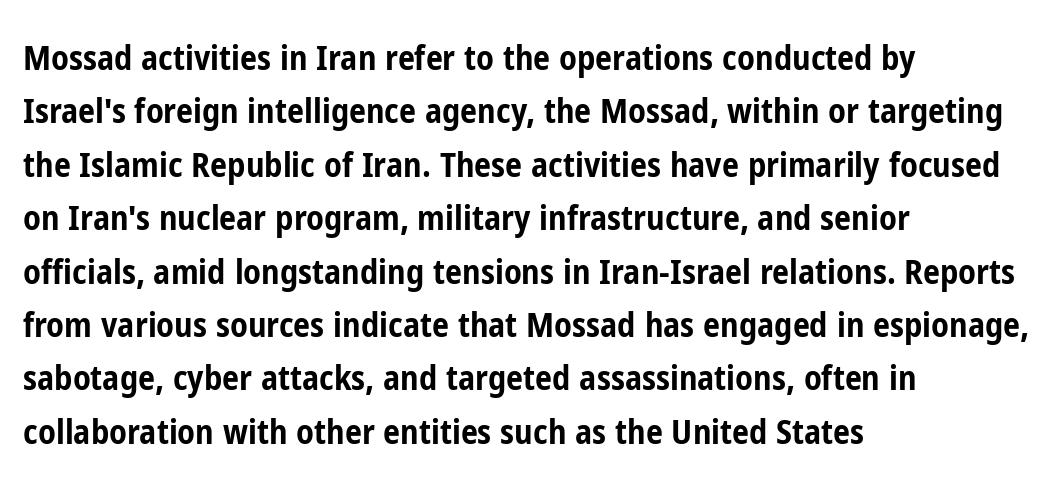
{"serif": "no", "italic": "no", "bold": "yes", "weight": "bold", "width": "condensed", "stroke_contrast": "low", "x_height": "medium", "monospaced": "no", "underline": "no", "align": "left", "line_spacing": "normal", "line_spacing_ratio": 1.57, "letter_spacing": "normal", "letter_spacing_em": 0.0, "glyph_px": 34}
